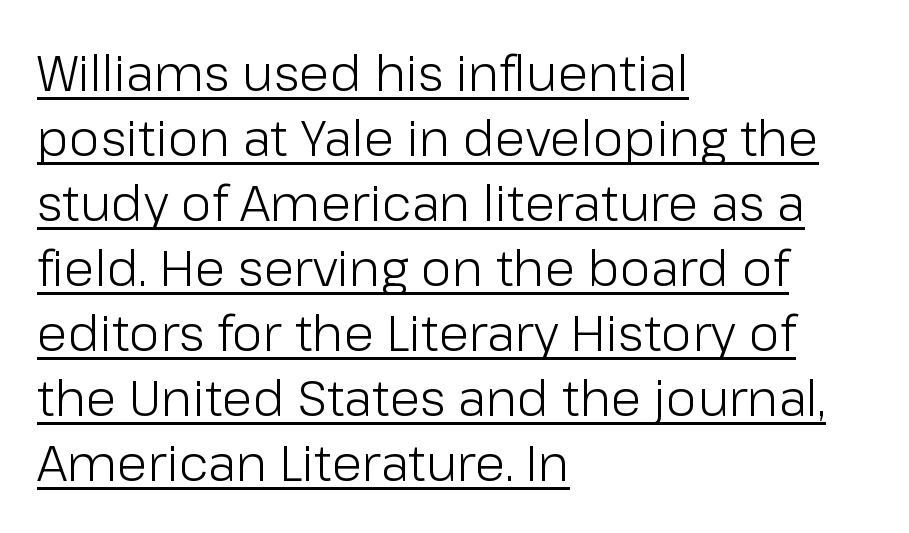
Q: Is the text bold? A: No.
Q: Is the text italic (slanted)? A: No, it is upright.
Q: Is the typeface a serif or a sans-serif typeface? A: Sans-serif.
Q: Is the text underlined? A: Yes.
Q: How is the paragraph aligned? A: Left-aligned.
Q: Is the spacing between letters normal or unusually wide? A: Normal.
Q: Is the spacing between lines tight, normal or loose? A: Normal.
Q: Width (condensed, normal, or wide)? A: Normal.
Q: Stroke contrast? A: Low.
Q: x-height? A: Medium.
Q: Monospaced? A: No.
